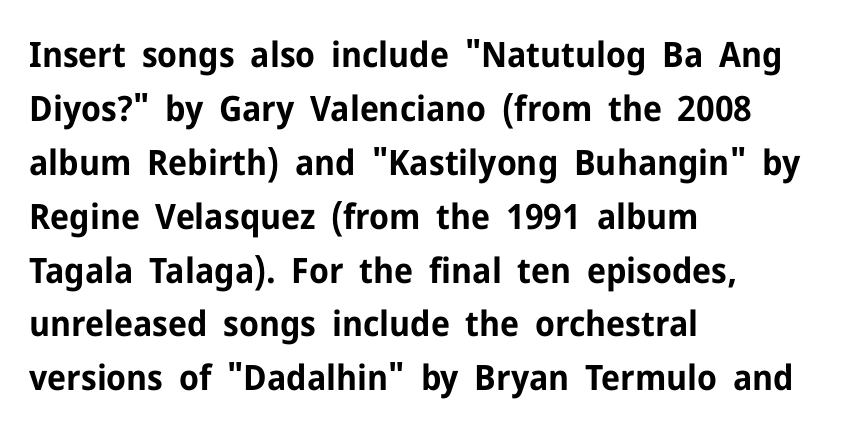
Q: Is the text bold? A: Yes.
Q: Is the text italic (slanted)? A: No, it is upright.
Q: Is the typeface a serif or a sans-serif typeface? A: Sans-serif.
Q: Is the text underlined? A: No.
Q: How is the paragraph aligned? A: Left-aligned.
Q: Is the spacing between letters normal or unusually wide? A: Normal.
Q: Is the spacing between lines tight, normal or loose? A: Normal.
Q: Width (condensed, normal, or wide)? A: Normal.
Q: Stroke contrast? A: Low.
Q: x-height? A: Medium.
Q: Monospaced? A: No.
